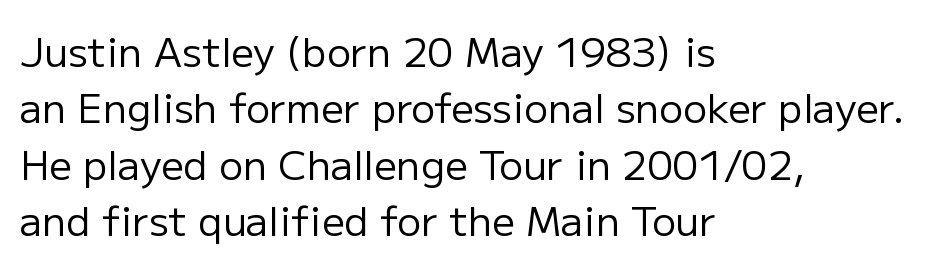
The typesetter chose a ragged-right arrangement here. Does the lettering tilt? It doesn't — this is upright. Glyph-to-glyph distance matches everyday printed text. No letter is thick-stroked: the sample isn't bold. The lines sit at an ordinary, default distance from one another.
